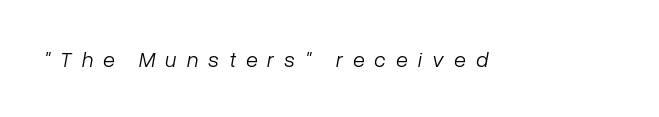
The image shows 22 px text type, italic (leaning right); set unusually wide letter spacing (+0.45 em), not underlined.
